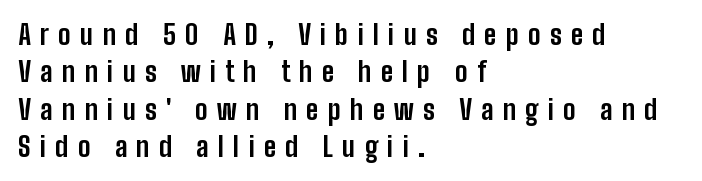
The image shows 27 px bold type, upright; set left-aligned, normal line spacing (1.38x), unusually wide letter spacing (+0.34 em), not underlined.
